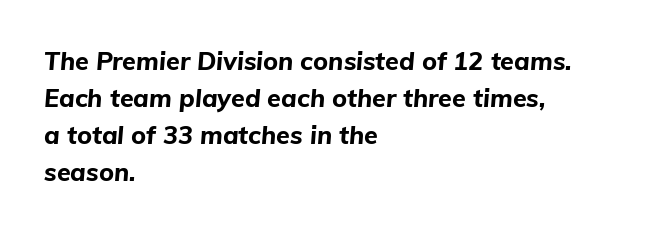
{"italic": "yes", "lean": "right", "slant_degrees": 5, "bold": "yes", "underline": "no", "align": "left", "line_spacing": "normal", "line_spacing_ratio": 1.48, "letter_spacing": "normal", "letter_spacing_em": 0.0, "glyph_px": 25}
